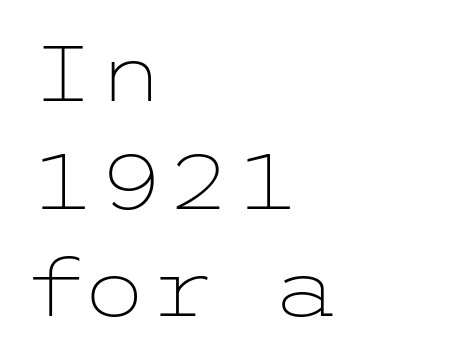
The image shows 78 px light, wide sans-serif type, upright; set left-aligned, normal line spacing (1.38x), normal letter spacing, not underlined; low stroke contrast and a medium x-height.
